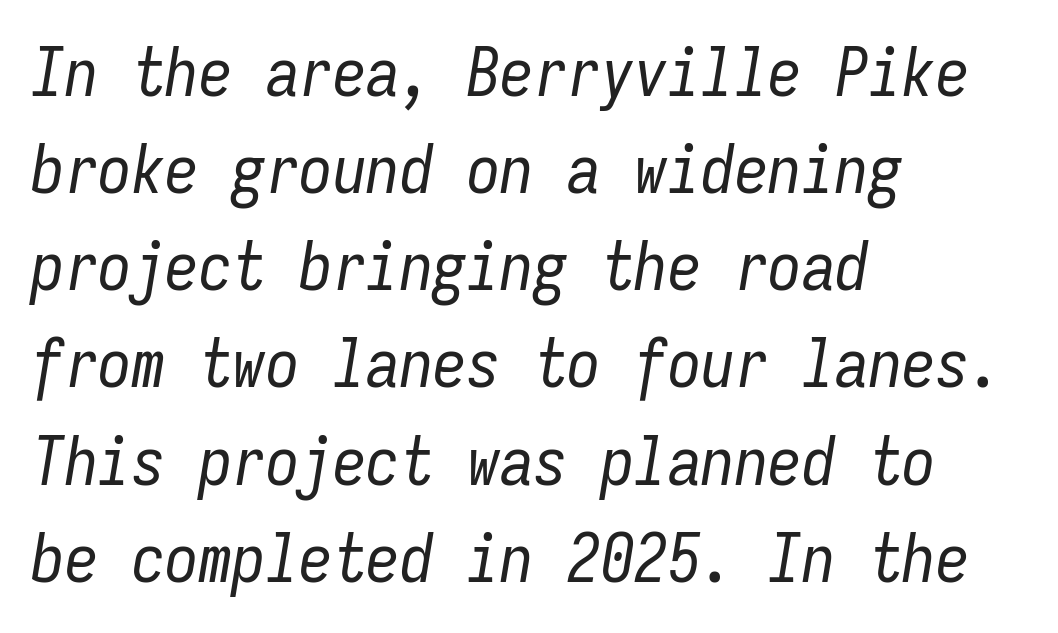
The image shows 67 px regular-weight, condensed type, italic (leaning right), monospaced; set left-aligned, normal line spacing (1.45x), normal letter spacing, not underlined; low stroke contrast and a medium x-height.
